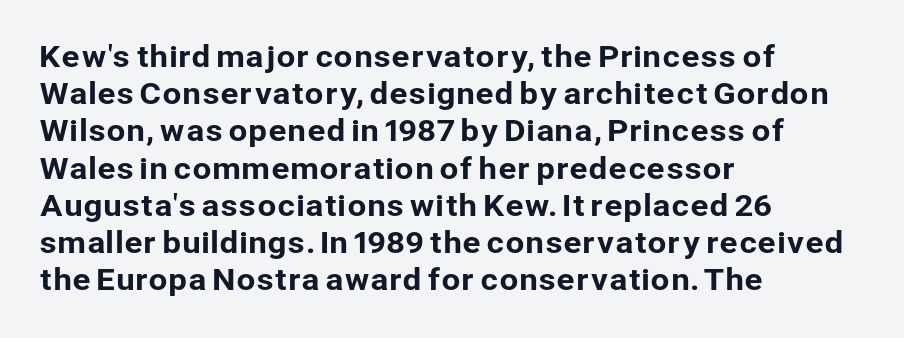
{"serif": "no", "italic": "no", "width": "normal", "stroke_contrast": "low", "x_height": "medium", "monospaced": "no", "underline": "no", "align": "left", "line_spacing_ratio": 1.24, "letter_spacing": "normal", "letter_spacing_em": 0.0, "glyph_px": 30}
